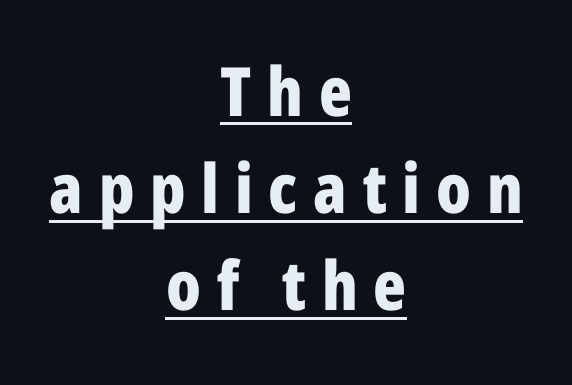
{"serif": "no", "italic": "no", "bold": "yes", "weight": "bold", "width": "condensed", "stroke_contrast": "low", "x_height": "medium", "monospaced": "no", "underline": "yes", "align": "center", "line_spacing": "normal", "line_spacing_ratio": 1.43, "letter_spacing": "wide", "letter_spacing_em": 0.23, "glyph_px": 68}
